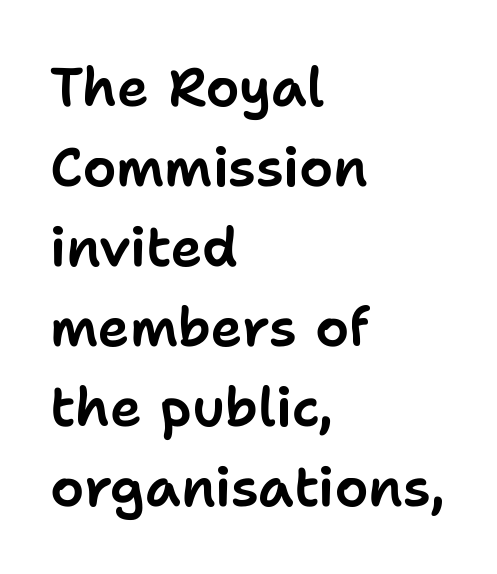
The image shows 54 px sans-serif type, upright; set left-aligned, normal line spacing (1.48x), normal letter spacing, not underlined; low stroke contrast and a medium x-height.
